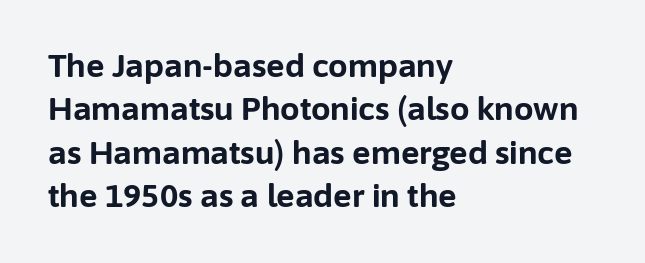
Q: Is the text bold? A: Yes.
Q: Is the text italic (slanted)? A: No, it is upright.
Q: Is the typeface a serif or a sans-serif typeface? A: Sans-serif.
Q: Is the text underlined? A: No.
Q: How is the paragraph aligned? A: Left-aligned.
Q: Is the spacing between letters normal or unusually wide? A: Normal.
Q: Is the spacing between lines tight, normal or loose? A: Normal.
Q: Width (condensed, normal, or wide)? A: Normal.
Q: Stroke contrast? A: Low.
Q: x-height? A: Medium.
Q: Monospaced? A: No.
